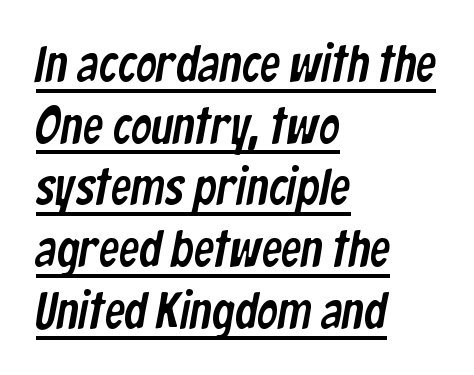
Q: Is the typeface a serif or a sans-serif typeface? A: Sans-serif.
Q: Is the text underlined? A: Yes.
Q: How is the paragraph aligned? A: Left-aligned.
Q: Is the spacing between letters normal or unusually wide? A: Normal.
Q: Width (condensed, normal, or wide)? A: Condensed.
Q: Stroke contrast? A: Low.
Q: x-height? A: Medium.
Q: Monospaced? A: No.
